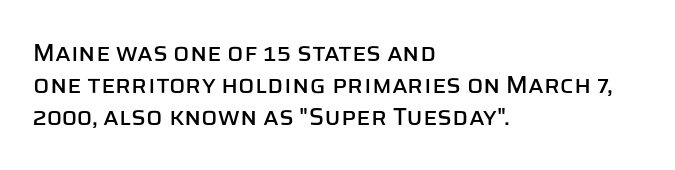
Just letters on the line, the space beneath them empty. Honestly, the row spacing looks completely unremarkable. No italicization has been applied; the sample stays upright. Teacher's note: observe the even left margin — that is flush-left alignment. Glyph-to-glyph distance matches everyday printed text.
